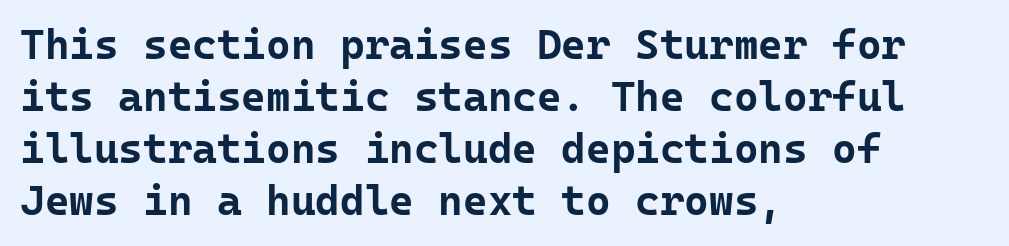
The rendering keeps characters at their native spacing. Strokes here are thick enough to call this a true bold. No word sits above an underline. Notice how the stems are strictly vertical — no italics here. This sample is left-justified, so line endings fall wherever the words run out. Classification — sans serif.
